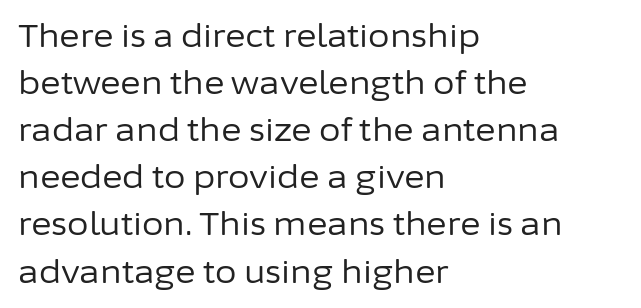
Proportional: the letters do not fall into vertical columns. The space directly below the letters is spotless. Does the type have serifs? No, each stem ends abruptly. The letterforms sit at book weight or below.
